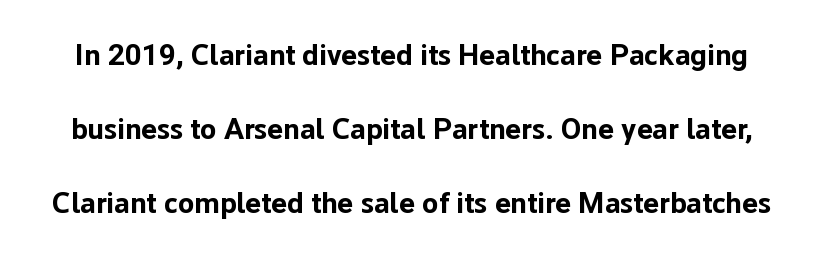
Q: Is the text bold? A: Yes.
Q: Is the text italic (slanted)? A: No, it is upright.
Q: Is the typeface a serif or a sans-serif typeface? A: Sans-serif.
Q: Is the text underlined? A: No.
Q: Is the spacing between letters normal or unusually wide? A: Normal.
Q: Is the spacing between lines tight, normal or loose? A: Loose.
Q: Width (condensed, normal, or wide)? A: Normal.
Q: Stroke contrast? A: Low.
Q: x-height? A: Medium.
Q: Monospaced? A: No.
